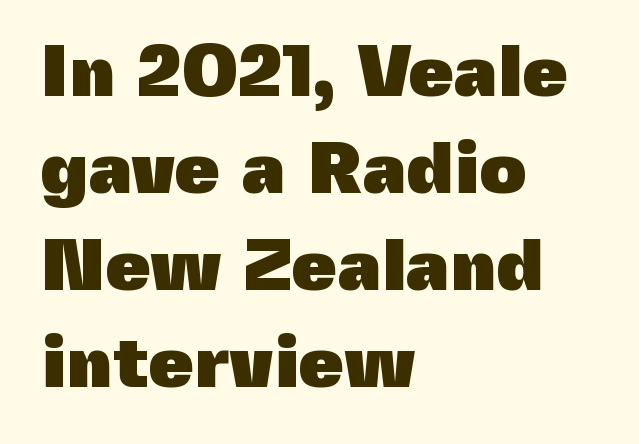
Line beginnings align vertically; line endings do not. Lines of text with bare space underneath. Here the designer chose a conventional face with non-uniform glyph widths. The lines sit at an ordinary, default distance from one another.
